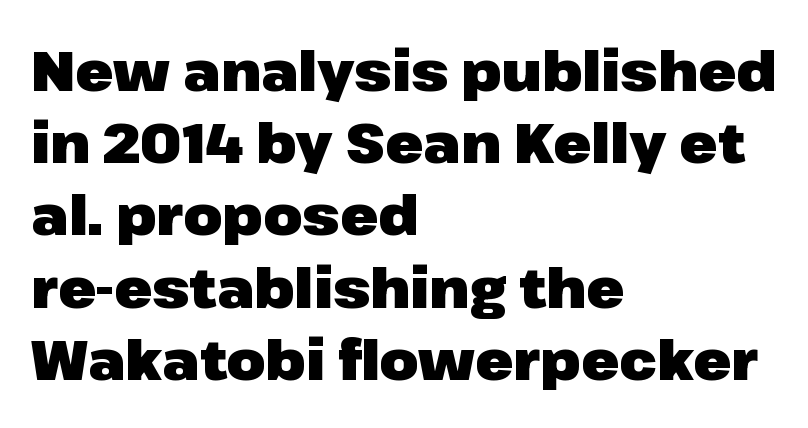
The image shows 56 px heavy sans-serif type, upright; set left-aligned, normal line spacing (1.29x), normal letter spacing, not underlined; low stroke contrast and a medium x-height.
